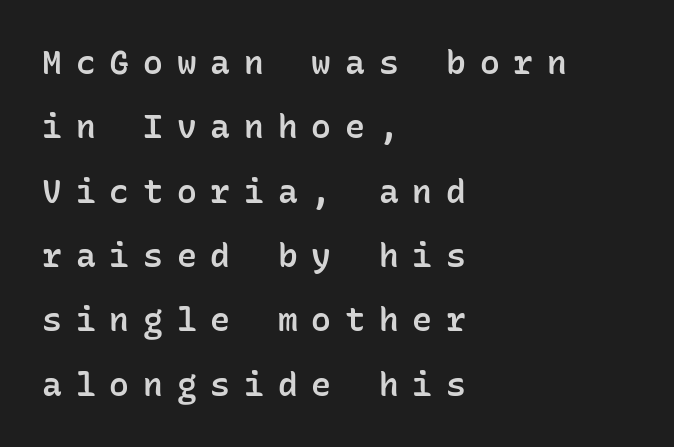
{"serif": "no", "italic": "no", "bold": "semi", "weight": "semibold", "width": "normal", "stroke_contrast": "low", "x_height": "medium", "monospaced": "yes", "underline": "no", "align": "left", "line_spacing": "loose", "line_spacing_ratio": 1.95, "letter_spacing": "wide", "letter_spacing_em": 0.42, "glyph_px": 33}
